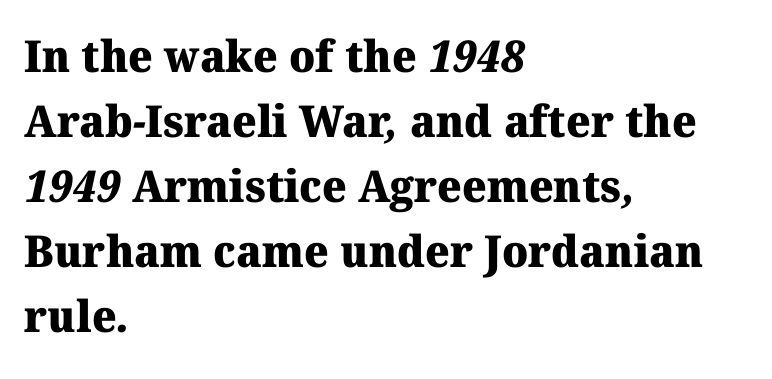
Q: Is the text bold? A: Yes.
Q: Is the typeface a serif or a sans-serif typeface? A: Serif.
Q: Is the text underlined? A: No.
Q: How is the paragraph aligned? A: Left-aligned.
Q: Is the spacing between letters normal or unusually wide? A: Normal.
Q: Is the spacing between lines tight, normal or loose? A: Normal.
Q: Width (condensed, normal, or wide)? A: Normal.
Q: Stroke contrast? A: Medium.
Q: x-height? A: Medium.
Q: Monospaced? A: No.
